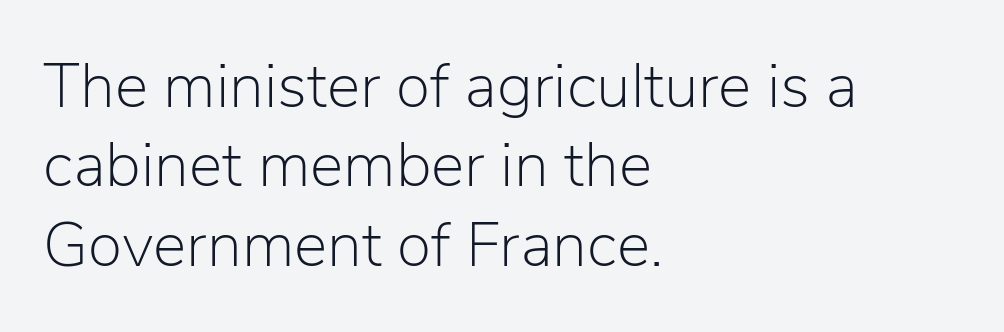
Layout note: lines flush left. You can tell from the bare stems that sans-serif type was used. The lettering holds an erect, upright posture throughout. The rendering uses natural spacing where letterforms have individual widths. Stroke mass is kept to a normal reading level or below. The rows are spaced the way most documents space them.
